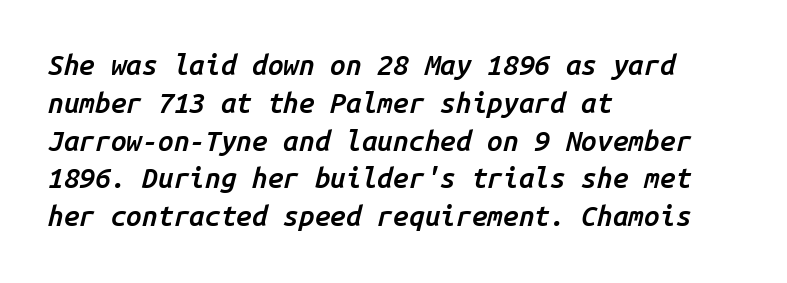
Q: Is the text bold? A: Semi-bold.
Q: Is the text italic (slanted)? A: Yes, it leans right by about 14 degrees.
Q: Is the text underlined? A: No.
Q: How is the paragraph aligned? A: Left-aligned.
Q: Is the spacing between letters normal or unusually wide? A: Normal.
Q: Is the spacing between lines tight, normal or loose? A: Normal.
Q: Width (condensed, normal, or wide)? A: Normal.
Q: Stroke contrast? A: Low.
Q: x-height? A: Medium.
Q: Monospaced? A: Yes.
